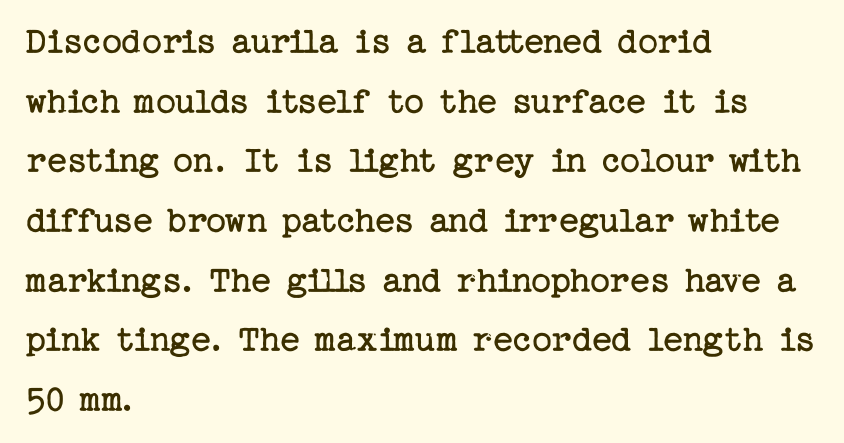
Are there feet on the stems? There are — it's a serif. Default kerning and tracking; the words read as compact shapes. Is the type heavy? It reads as light-to-regular instead. The lines in this sample share a left origin and differ only in where they stop. The line-height multiplier appears to be the usual default.
